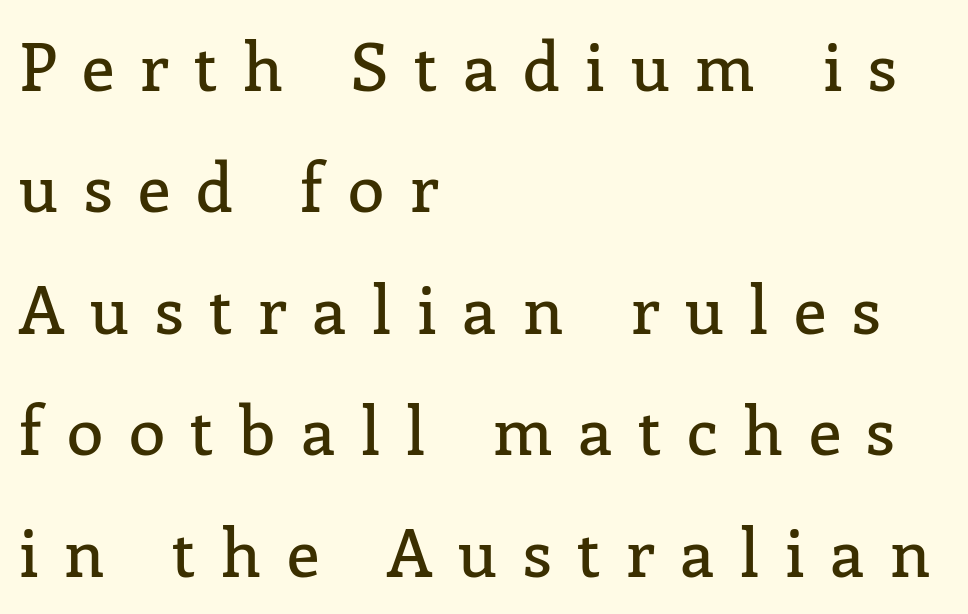
Q: Is the text italic (slanted)? A: No, it is upright.
Q: Is the typeface a serif or a sans-serif typeface? A: Serif.
Q: Is the text underlined? A: No.
Q: How is the paragraph aligned? A: Left-aligned.
Q: Is the spacing between letters normal or unusually wide? A: Unusually wide.
Q: Width (condensed, normal, or wide)? A: Normal.
Q: Stroke contrast? A: Low.
Q: x-height? A: Medium.
Q: Monospaced? A: No.
